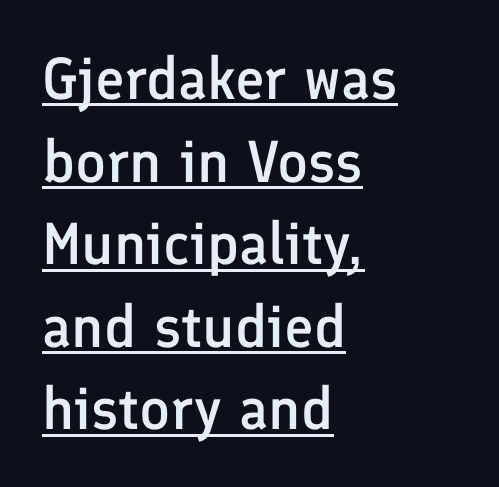
{"serif": "no", "italic": "no", "bold": "semi", "weight": "semibold", "width": "normal", "stroke_contrast": "low", "x_height": "medium", "monospaced": "no", "underline": "yes", "align": "left", "line_spacing": "normal", "line_spacing_ratio": 1.4, "letter_spacing": "normal", "letter_spacing_em": 0.0, "glyph_px": 59}
